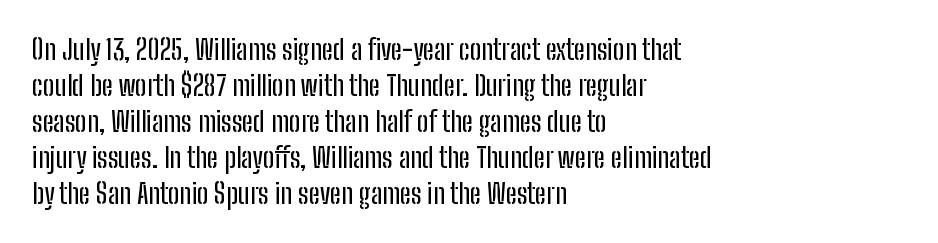
Left-aligned paragraph, ragged on the right. These lines are rendered in a variable-pitch font. Quick note: not italic, upright. Leading matches the norm, producing a regular column.
